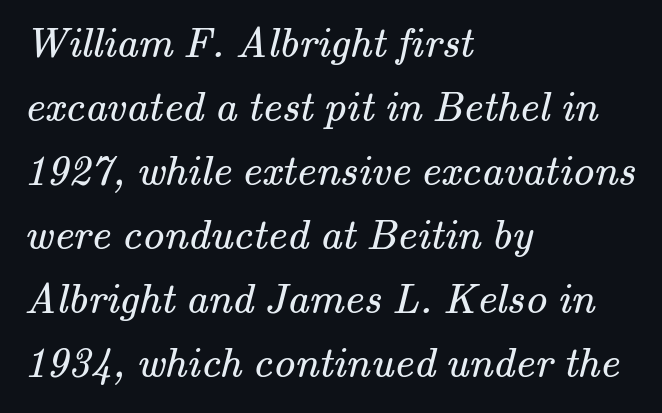
{"serif": "yes", "bold": "no", "weight": "regular", "width": "normal", "stroke_contrast": "medium", "x_height": "small", "monospaced": "no", "underline": "no", "align": "left", "line_spacing": "normal", "line_spacing_ratio": 1.49, "letter_spacing": "normal", "letter_spacing_em": 0.0, "glyph_px": 43}
